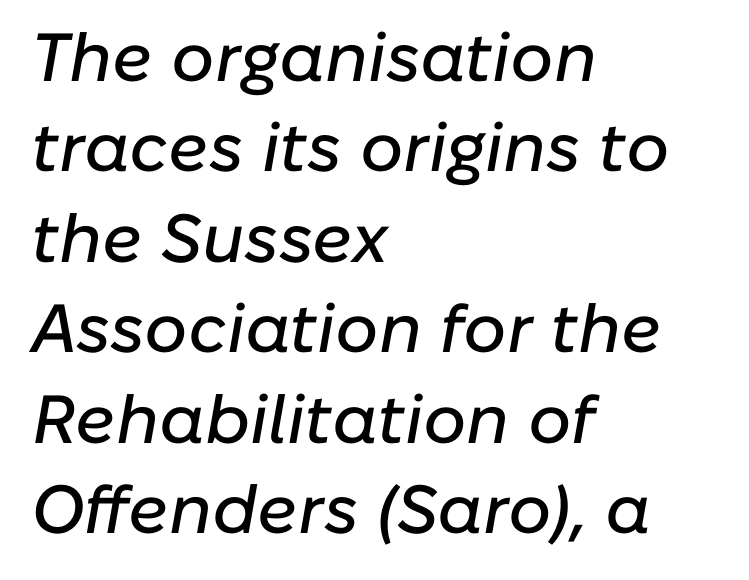
The image shows 68 px text type, italic (leaning right); set left-aligned, normal line spacing (1.33x), normal letter spacing, not underlined; low stroke contrast and a medium x-height.
